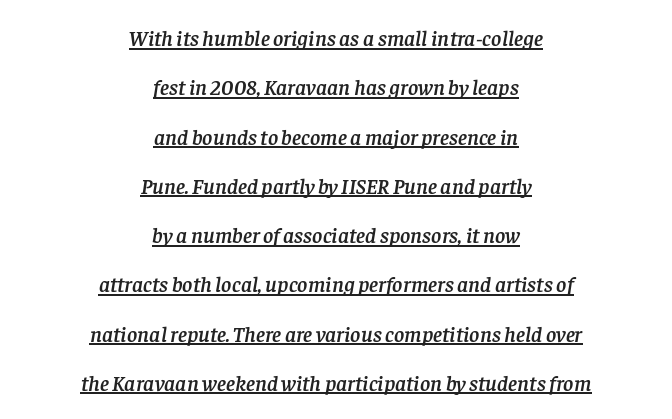
The image shows 22 px text type, italic (leaning right); set centered, loose line spacing (2.24x), normal letter spacing, underlined.
